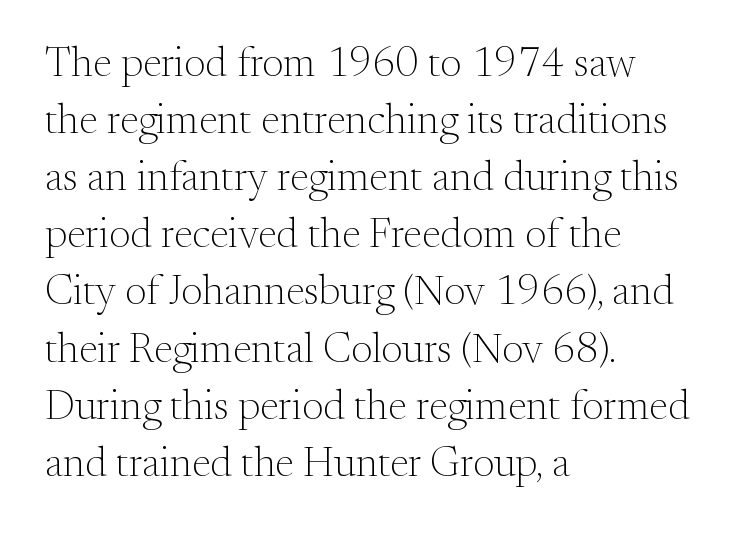
{"serif": "yes", "italic": "no", "bold": "no", "weight": "light", "width": "normal", "stroke_contrast": "medium", "x_height": "small", "monospaced": "no", "underline": "no", "align": "left", "line_spacing": "normal", "line_spacing_ratio": 1.36, "letter_spacing": "normal", "letter_spacing_em": 0.0, "glyph_px": 42}
